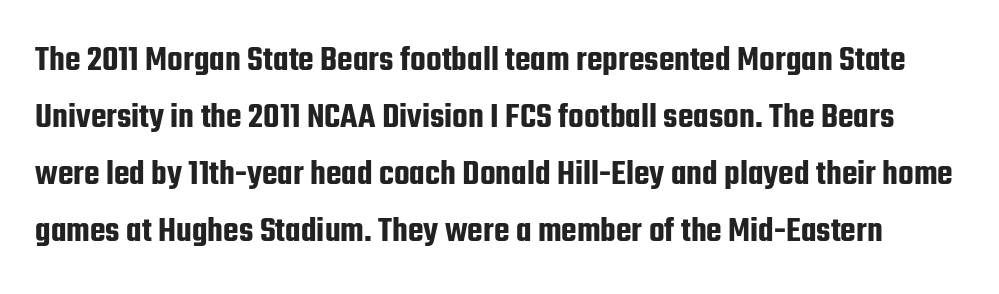
{"serif": "no", "italic": "no", "width": "condensed", "stroke_contrast": "low", "x_height": "medium", "monospaced": "no", "underline": "no", "line_spacing": "normal", "line_spacing_ratio": 1.58, "letter_spacing": "normal", "letter_spacing_em": 0.0, "glyph_px": 36}
